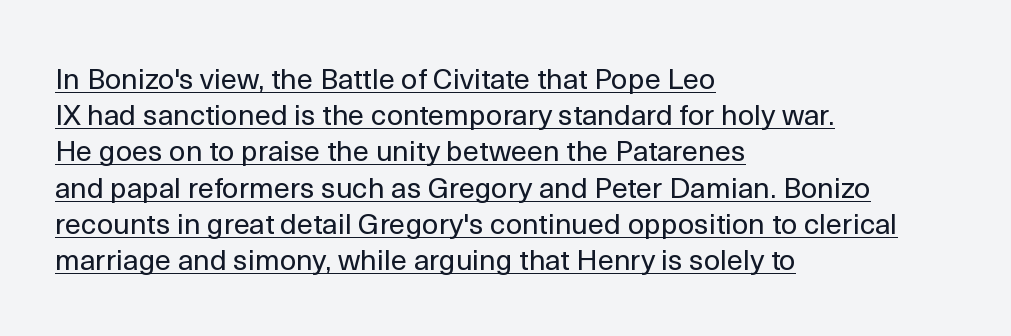
In designer terms, the underline attribute is active on this setting. How are the letters spaced? Ordinarily, with no added tracking. Reading down the column, the eye jumps a familiar distance to each next line. The passage is arranged the way most books set body copy — flush left.
